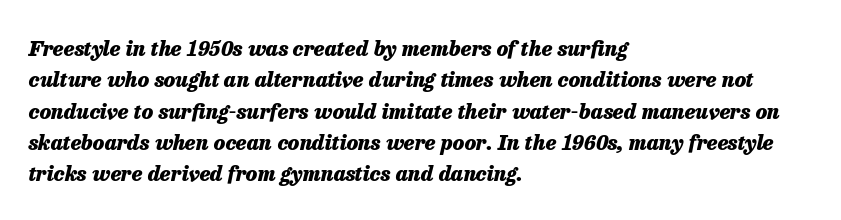
{"italic": "yes", "lean": "right", "slant_degrees": 13, "bold": "yes", "underline": "no", "align": "left", "line_spacing": "normal", "line_spacing_ratio": 1.49, "letter_spacing": "normal", "letter_spacing_em": 0.0, "glyph_px": 21}
